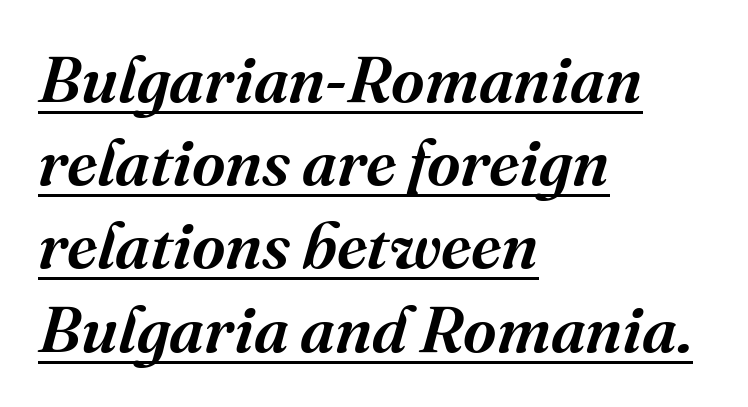
Looking at the ascenders, they clearly lean. These lines stack with their left ends in a neat column. Nobody touched the tracking dial on this one. Beneath each row of characters lies a ruled line.
